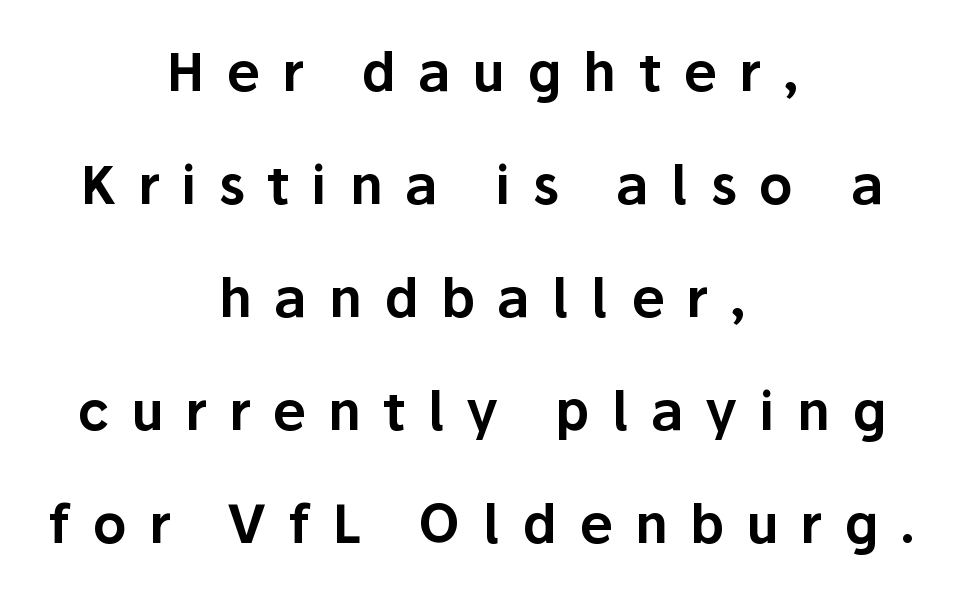
{"serif": "no", "italic": "no", "width": "normal", "stroke_contrast": "low", "x_height": "medium", "monospaced": "no", "underline": "no", "align": "center", "line_spacing": "loose", "line_spacing_ratio": 2.13, "letter_spacing": "wide", "letter_spacing_em": 0.42, "glyph_px": 53}
